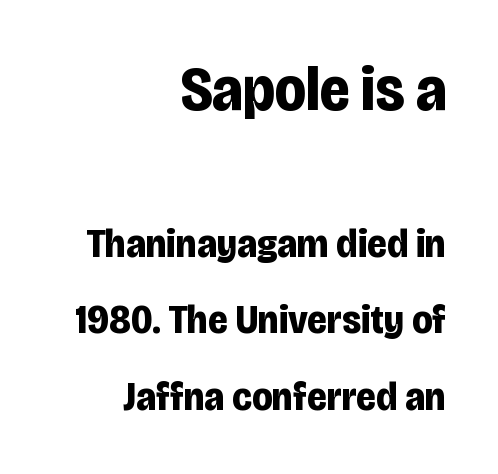
Font category for this specimen: sans-serif. Every stem runs plumb, perpendicular to the baseline. Short note: letters normally spaced. Reading down the block, your eye finds every line finishing at a fixed right position. Type size steps down from the first block to the second. Has an underline been added? It has not.
